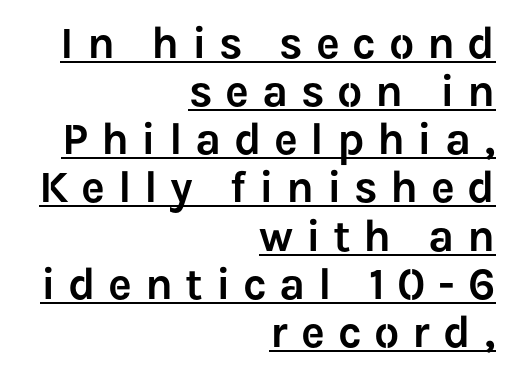
Q: Is the text italic (slanted)? A: No, it is upright.
Q: Is the typeface a serif or a sans-serif typeface? A: Sans-serif.
Q: Is the text underlined? A: Yes.
Q: How is the paragraph aligned? A: Right-aligned.
Q: Is the spacing between letters normal or unusually wide? A: Unusually wide.
Q: Is the spacing between lines tight, normal or loose? A: Tight.
Q: Width (condensed, normal, or wide)? A: Normal.
Q: Stroke contrast? A: Low.
Q: x-height? A: Medium.
Q: Monospaced? A: No.
